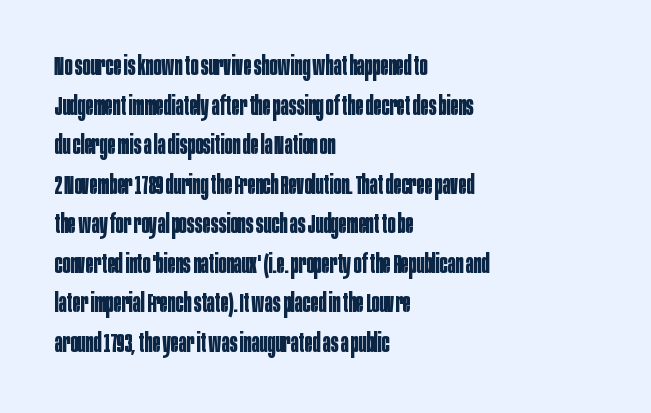
Q: Is the text bold? A: Yes.
Q: Is the text italic (slanted)? A: No, it is upright.
Q: Is the text underlined? A: No.
Q: How is the paragraph aligned? A: Left-aligned.
Q: Is the spacing between letters normal or unusually wide? A: Normal.
Q: Is the spacing between lines tight, normal or loose? A: Normal.
